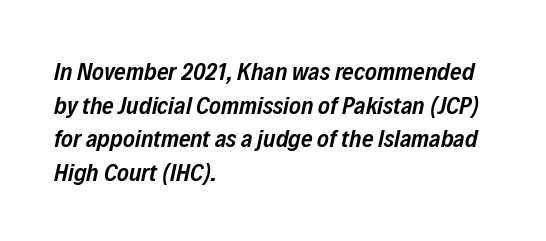
The image shows 25 px text type, italic (leaning right); set left-aligned, normal line spacing (1.35x), normal letter spacing, not underlined.
